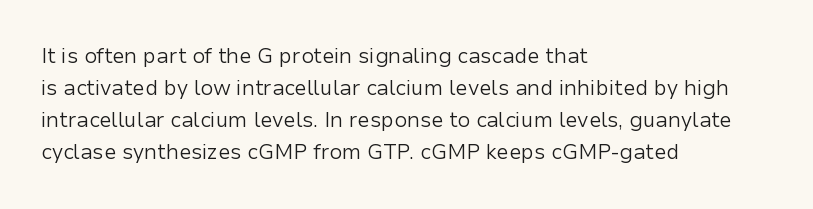
Q: Is the text bold? A: No.
Q: Is the text italic (slanted)? A: No, it is upright.
Q: Is the text underlined? A: No.
Q: How is the paragraph aligned? A: Left-aligned.
Q: Is the spacing between letters normal or unusually wide? A: Normal.
Q: Is the spacing between lines tight, normal or loose? A: Normal.
